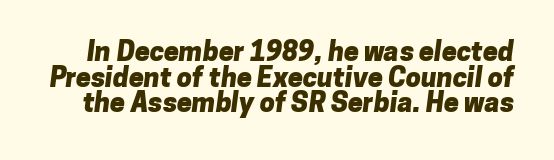
{"bold": "yes", "underline": "no", "line_spacing": "tight", "line_spacing_ratio": 0.95, "letter_spacing": "normal", "letter_spacing_em": 0.0, "glyph_px": 27}
